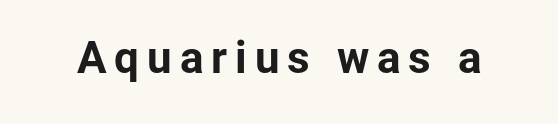
This sample has the flowing, uneven cadence of proportional lettering. The letters stand upright; this is a roman face. What weight is shown? A full bold with thick strokes. Type style note: lacks serifs.
